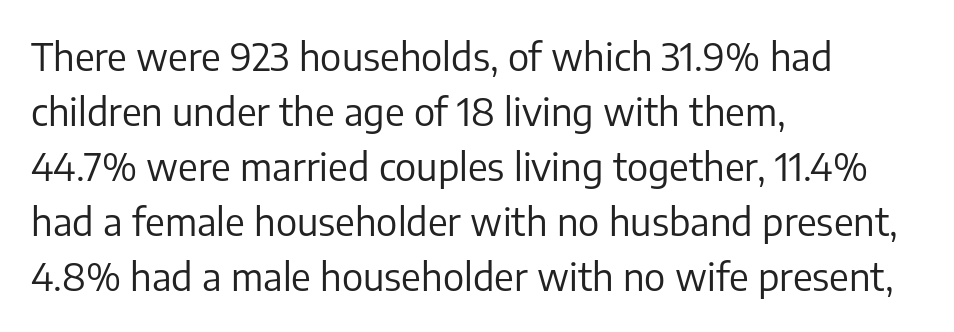
Observe the ordinary spacing: letters are neighbours, not strangers. The paragraph shown leans on its left margin. Is there any slant? The stems are plumb. I'd call this a sans setting — the letters go barefoot.
